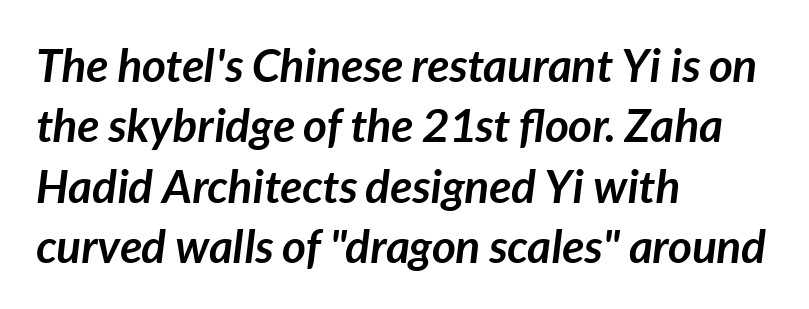
Q: Is the text bold? A: Yes.
Q: Is the text italic (slanted)? A: Yes, it leans right by about 7 degrees.
Q: Is the text underlined? A: No.
Q: How is the paragraph aligned? A: Left-aligned.
Q: Is the spacing between letters normal or unusually wide? A: Normal.
Q: Is the spacing between lines tight, normal or loose? A: Normal.
Q: Width (condensed, normal, or wide)? A: Normal.
Q: Stroke contrast? A: Low.
Q: x-height? A: Medium.
Q: Monospaced? A: No.
